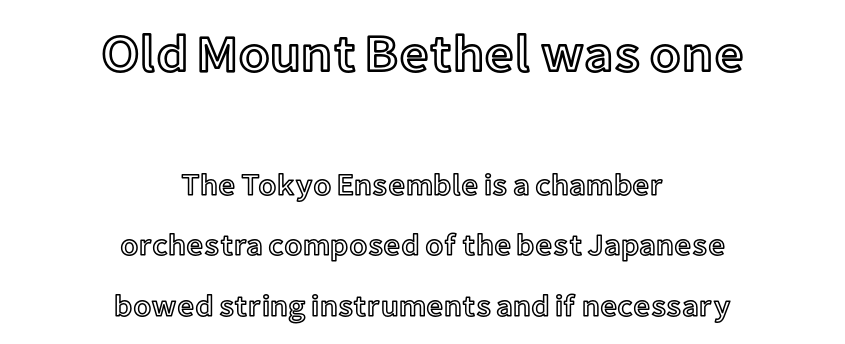
Of the two passages, the one on top uses the larger point size. The rendering uses a large line-height, opening up the rows. The lettering holds an erect, upright posture throughout. Any mark beneath the type? The region is blank. Between one letter and the next there's only the usual sliver of space.
